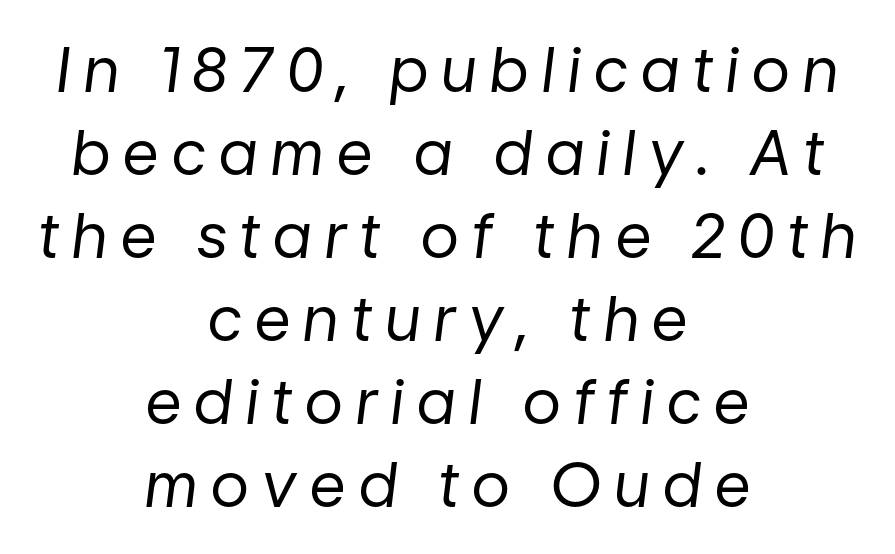
The image shows 62 px regular-weight type, italic (leaning right); set centered, normal line spacing (1.34x), unusually wide letter spacing (+0.22 em), not underlined; low stroke contrast and a medium x-height.
